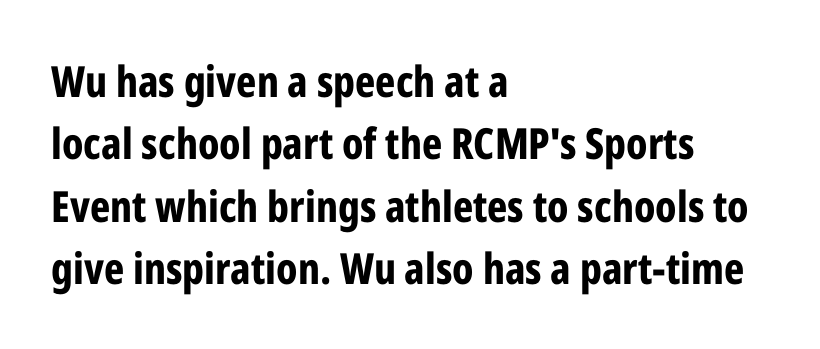
The image shows 43 px bold, condensed sans-serif type, upright; set left-aligned, normal line spacing (1.45x), normal letter spacing, not underlined; low stroke contrast and a medium x-height.
